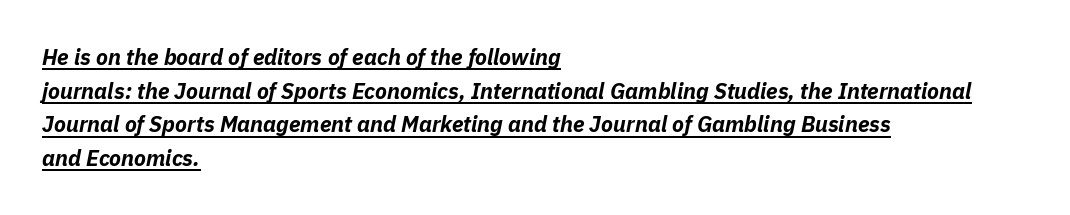
{"italic": "yes", "lean": "right", "slant_degrees": 11, "bold": "yes", "underline": "yes", "align": "left", "line_spacing": "normal", "line_spacing_ratio": 1.53, "letter_spacing": "normal", "letter_spacing_em": 0.0, "glyph_px": 22}
